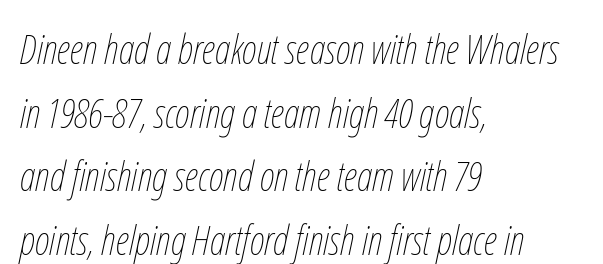
Q: Is the text bold? A: No.
Q: Is the text italic (slanted)? A: Yes, it leans right by about 12 degrees.
Q: Is the text underlined? A: No.
Q: How is the paragraph aligned? A: Left-aligned.
Q: Is the spacing between letters normal or unusually wide? A: Normal.
Q: Is the spacing between lines tight, normal or loose? A: Normal.
Q: Width (condensed, normal, or wide)? A: Condensed.
Q: Stroke contrast? A: Low.
Q: x-height? A: Medium.
Q: Monospaced? A: No.
